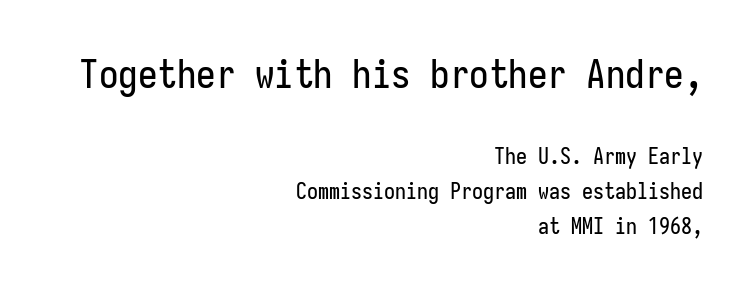
{"serif": "no", "italic": "no", "width": "condensed", "stroke_contrast": "low", "x_height": "medium", "monospaced": "yes", "underline": "no", "align": "right", "line_spacing": "normal", "line_spacing_ratio": 1.57, "letter_spacing": "normal", "letter_spacing_em": 0.0, "larger_block": "first", "size_ratio": 1.77, "glyph_px": 39}
